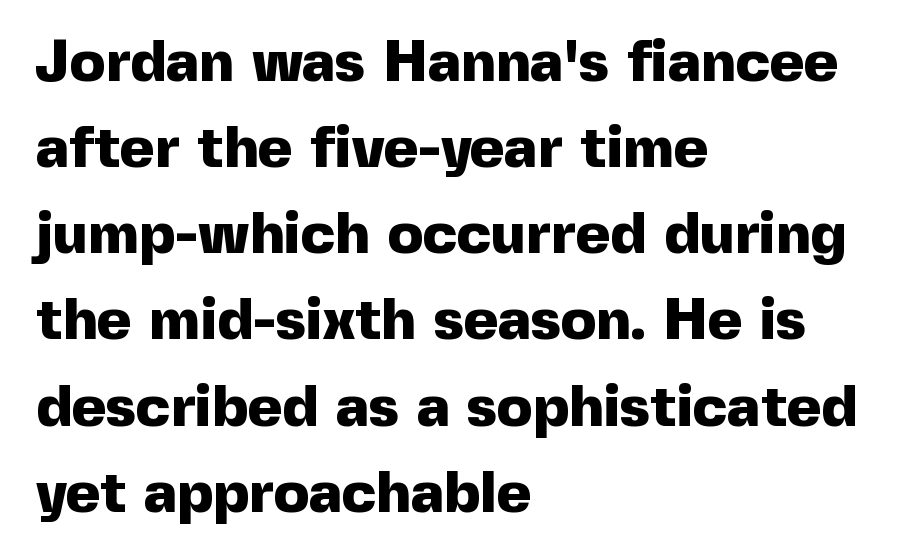
{"serif": "no", "italic": "no", "bold": "yes", "weight": "heavy", "width": "normal", "x_height": "medium", "monospaced": "no", "underline": "no", "align": "left", "line_spacing": "normal", "line_spacing_ratio": 1.46, "letter_spacing": "normal", "letter_spacing_em": 0.0, "glyph_px": 59}
